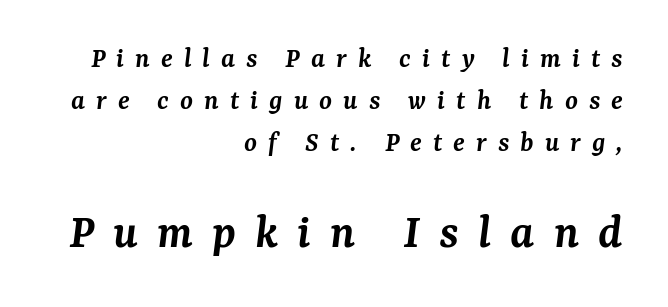
This layout puts the modest block above and the oversized block below. Observe the lean: these are italic letterforms. The compositor pushed each line to the right boundary. Letters rest on an invisible, unmarked baseline. This sample uses a serif face.
